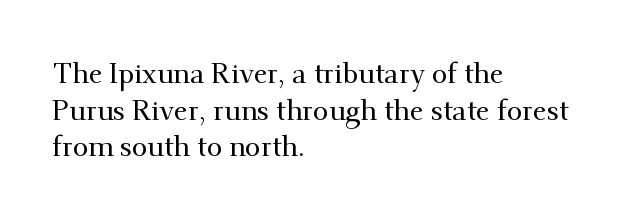
{"serif": "yes", "italic": "no", "width": "normal", "stroke_contrast": "medium", "x_height": "small", "monospaced": "no", "underline": "no", "align": "left", "line_spacing": "normal", "line_spacing_ratio": 1.31, "letter_spacing": "normal", "letter_spacing_em": 0.0, "glyph_px": 28}
